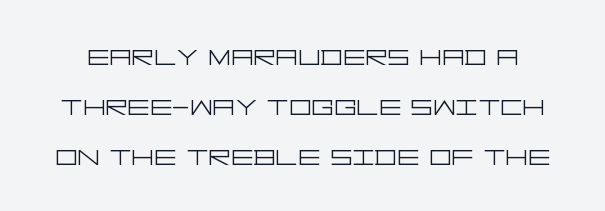
{"serif": "no", "italic": "no", "bold": "no", "weight": "light", "width": "wide", "stroke_contrast": "low", "x_height": "large", "underline": "no", "line_spacing": "normal", "line_spacing_ratio": 1.43, "letter_spacing": "normal", "letter_spacing_em": 0.0, "glyph_px": 35}
